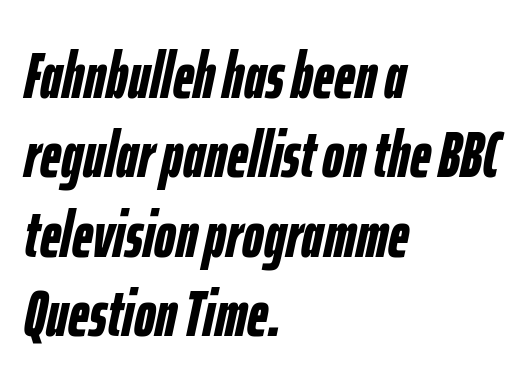
The letters sit at their default tracking, neither squeezed nor spread. Short and long lines alike share a common starting point at left. The typography opts for an oblique posture over an upright one. Type without underlining.
